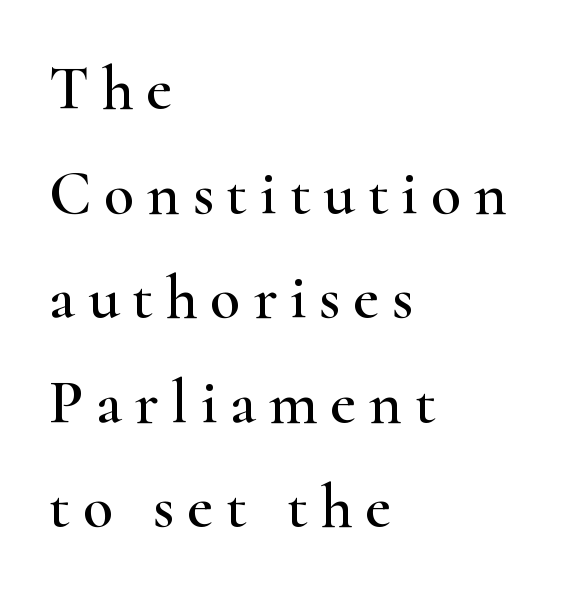
Q: Is the text italic (slanted)? A: No, it is upright.
Q: Is the typeface a serif or a sans-serif typeface? A: Serif.
Q: Is the text underlined? A: No.
Q: How is the paragraph aligned? A: Left-aligned.
Q: Is the spacing between letters normal or unusually wide? A: Unusually wide.
Q: Is the spacing between lines tight, normal or loose? A: Normal.
Q: Width (condensed, normal, or wide)? A: Wide.
Q: Stroke contrast? A: High.
Q: x-height? A: Small.
Q: Monospaced? A: No.
